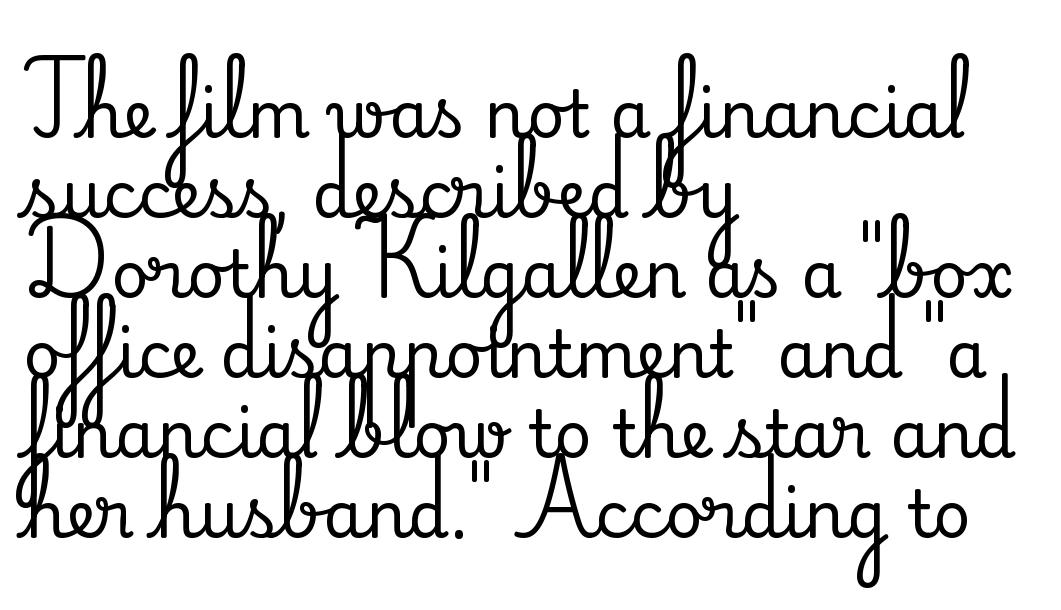
The gap between lines stays unmarked. Unlike italic type, these characters show no tilt at all. No extra tracking has been applied to these lines. Alignment: flush left. The passage shown is typed in a proportional face where columns would drift.
